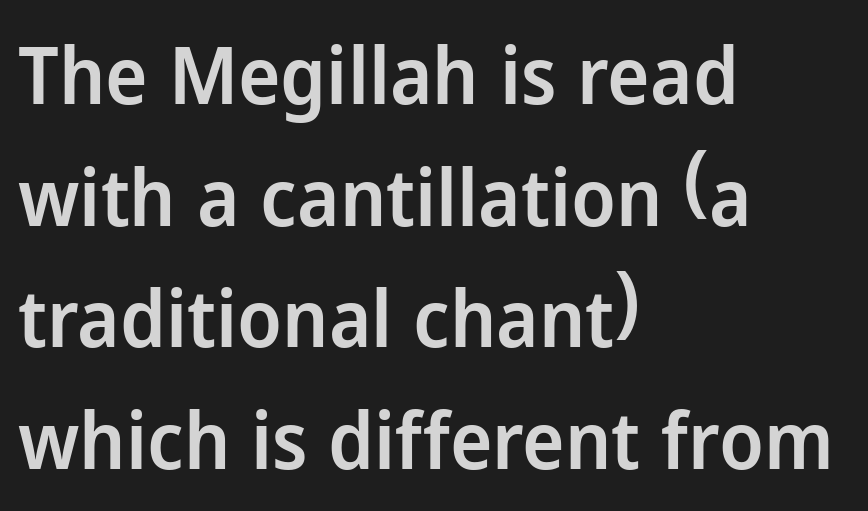
The image shows 80 px semibold sans-serif type, upright; set left-aligned, normal line spacing (1.52x), normal letter spacing, not underlined; low stroke contrast and a medium x-height.
